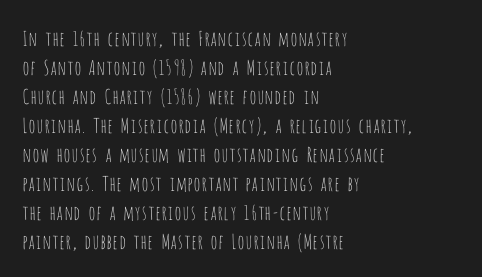
{"italic": "no", "bold": "no", "underline": "no", "align": "left", "line_spacing": "normal", "line_spacing_ratio": 1.45, "letter_spacing": "normal", "letter_spacing_em": 0.0, "glyph_px": 20}
